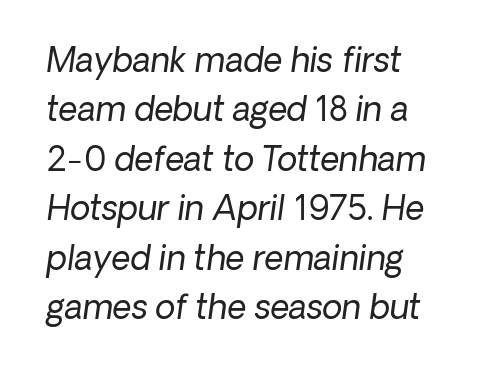
Q: Is the text bold? A: No.
Q: Is the text italic (slanted)? A: Yes, it leans right by about 8 degrees.
Q: Is the text underlined? A: No.
Q: How is the paragraph aligned? A: Left-aligned.
Q: Is the spacing between letters normal or unusually wide? A: Normal.
Q: Is the spacing between lines tight, normal or loose? A: Normal.
Q: Width (condensed, normal, or wide)? A: Normal.
Q: Stroke contrast? A: Low.
Q: x-height? A: Medium.
Q: Monospaced? A: No.
